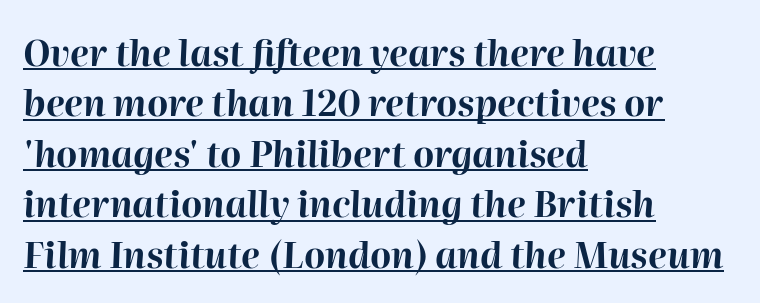
The image shows 36 px bold type, italic (leaning right); set left-aligned, normal line spacing (1.4x), normal letter spacing, underlined; high stroke contrast and a medium x-height.
